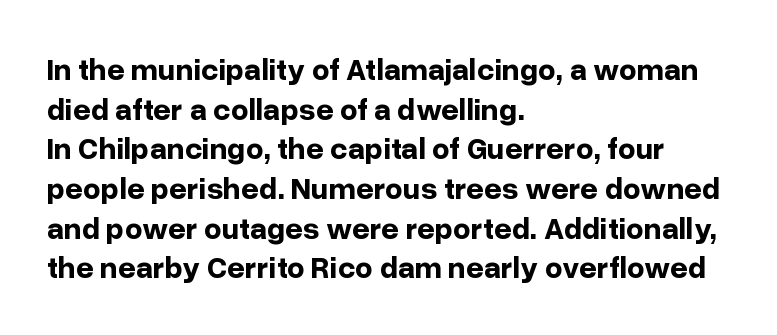
{"serif": "no", "italic": "no", "bold": "yes", "weight": "bold", "width": "normal", "stroke_contrast": "low", "x_height": "medium", "monospaced": "no", "underline": "no", "align": "left", "line_spacing": "normal", "line_spacing_ratio": 1.28, "letter_spacing": "normal", "letter_spacing_em": 0.0, "glyph_px": 31}
